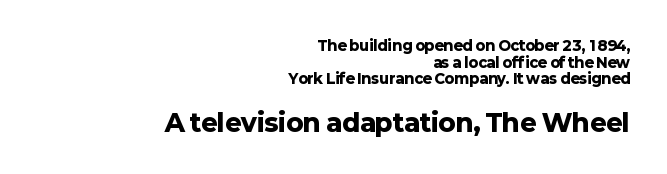
All the whitespace from short lines collects on the left. The rendering keeps characters at their native spacing. The lower block of text is set noticeably larger than the block above it. Beneath every word, the page is bare. Upright lettering throughout. The typesetting leans heavy: a genuine bold.
